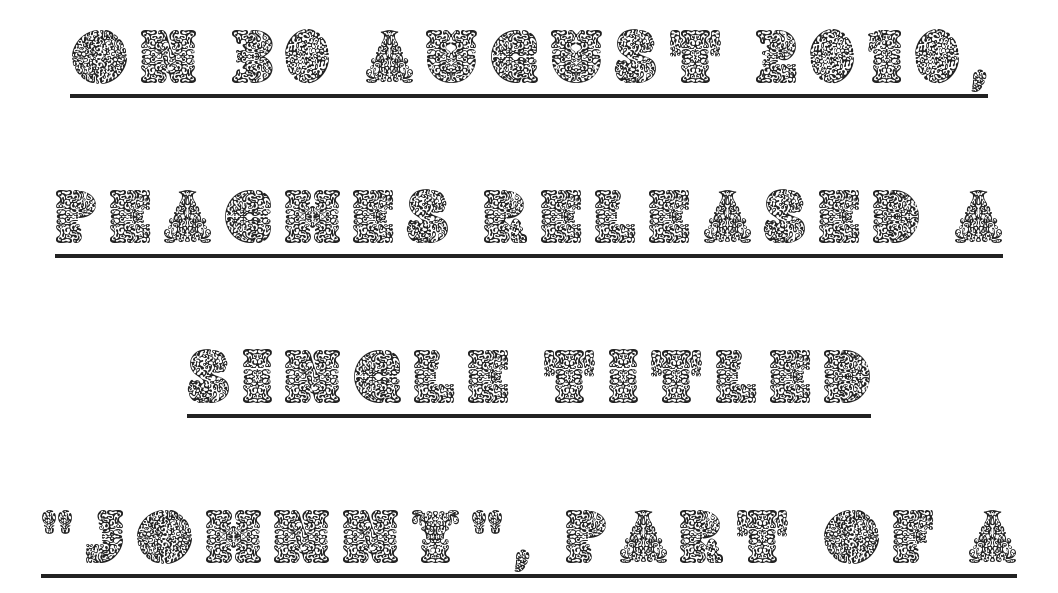
Q: Is the text italic (slanted)? A: No, it is upright.
Q: Is the text underlined? A: Yes.
Q: How is the paragraph aligned? A: Centered.
Q: Is the spacing between lines tight, normal or loose? A: Loose.
Q: Width (condensed, normal, or wide)? A: Normal.
Q: x-height? A: Large.
Q: Monospaced? A: No.
